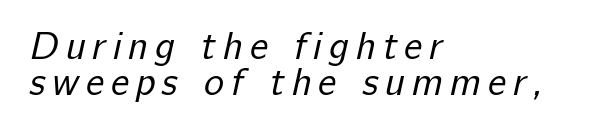
The image shows 38 px regular-weight sans-serif type; set left-aligned, tight line spacing (0.95x), not underlined; low stroke contrast and a medium x-height.
